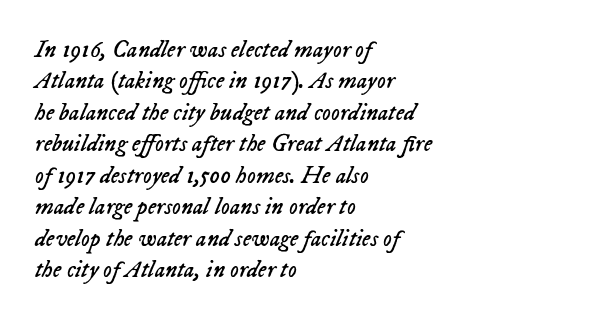
Q: Is the text bold? A: No.
Q: Is the text italic (slanted)? A: Yes, it leans right by about 23 degrees.
Q: Is the text underlined? A: No.
Q: How is the paragraph aligned? A: Left-aligned.
Q: Is the spacing between letters normal or unusually wide? A: Normal.
Q: Is the spacing between lines tight, normal or loose? A: Normal.
